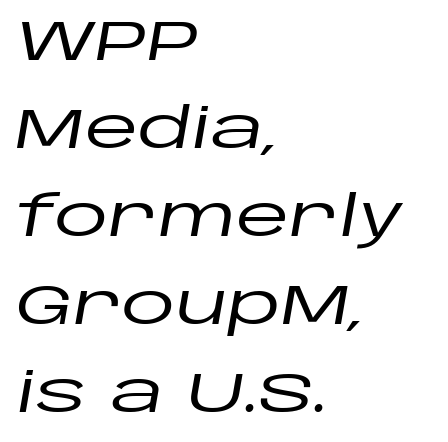
Is the block centered? No — it sits flush against the left margin. Inter-character spacing is left at the font's built-in metrics. Notice how the stems are inclined rather than vertical — that's the hallmark of italics. These lines are rendered in a variable-pitch font. Beneath every word, the page is bare. Evenly set lines give the paragraph a standard silhouette.
